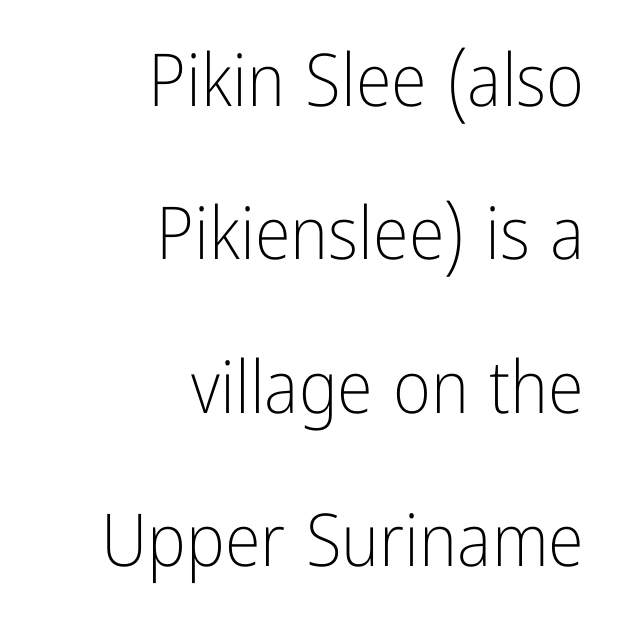
The image shows 73 px light, condensed sans-serif type, upright; set right-aligned, loose line spacing (2.1x), normal letter spacing, not underlined; low stroke contrast and a medium x-height.
